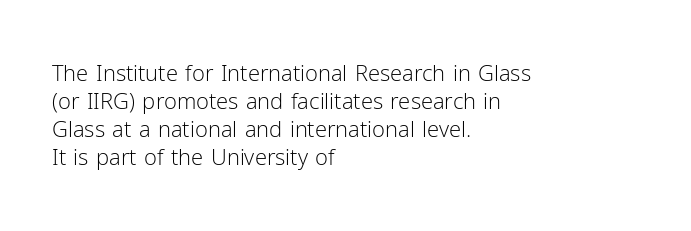
The image shows 22 px text type, upright; set left-aligned, normal line spacing (1.27x), normal letter spacing, not underlined.
